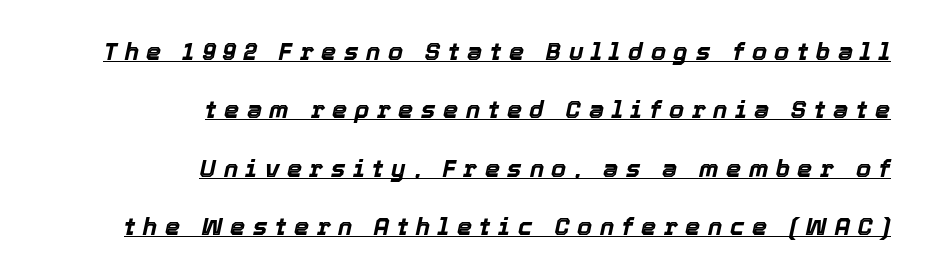
{"italic": "yes", "lean": "right", "slant_degrees": 12, "bold": "yes", "underline": "yes", "align": "right", "line_spacing": "loose", "line_spacing_ratio": 2.43, "letter_spacing": "wide", "letter_spacing_em": 0.32, "glyph_px": 24}
